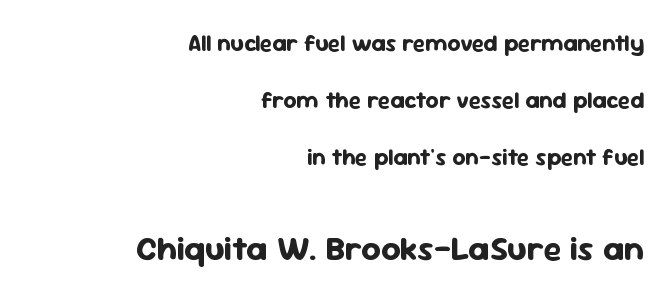
Q: Is the text bold? A: Yes.
Q: Is the text italic (slanted)? A: No, it is upright.
Q: Is the typeface a serif or a sans-serif typeface? A: Sans-serif.
Q: Is the text underlined? A: No.
Q: How is the paragraph aligned? A: Right-aligned.
Q: Is the spacing between letters normal or unusually wide? A: Normal.
Q: Is the spacing between lines tight, normal or loose? A: Loose.
Q: Which block of text is set in a larger size, the first (top) or the second (bottom)? A: The second (bottom) one.
Q: Width (condensed, normal, or wide)? A: Normal.
Q: Stroke contrast? A: Low.
Q: x-height? A: Medium.
Q: Monospaced? A: No.
